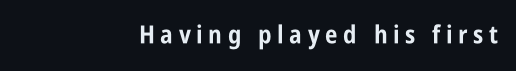
{"italic": "no", "bold": "yes", "underline": "no", "align": "right", "letter_spacing": "wide", "letter_spacing_em": 0.22, "glyph_px": 25}
